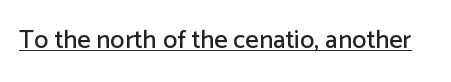
Q: Is the text italic (slanted)? A: No, it is upright.
Q: Is the text underlined? A: Yes.
Q: Is the spacing between letters normal or unusually wide? A: Normal.
